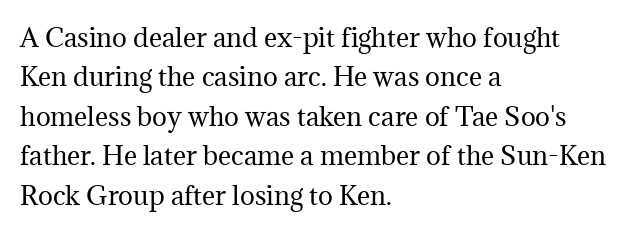
The image shows 25 px text type, upright; set left-aligned, normal line spacing (1.58x), normal letter spacing, not underlined.
